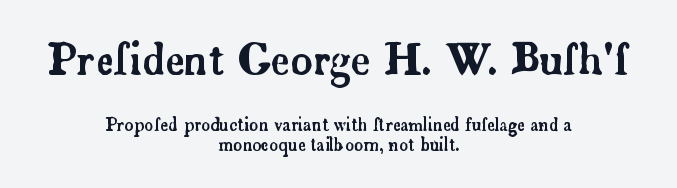
{"serif": "yes", "italic": "no", "width": "normal", "stroke_contrast": "low", "x_height": "small", "monospaced": "no", "underline": "no", "align": "center", "line_spacing": "tight", "line_spacing_ratio": 1.14, "letter_spacing": "normal", "letter_spacing_em": 0.0, "larger_block": "first", "size_ratio": 2.47, "glyph_px": 42}
